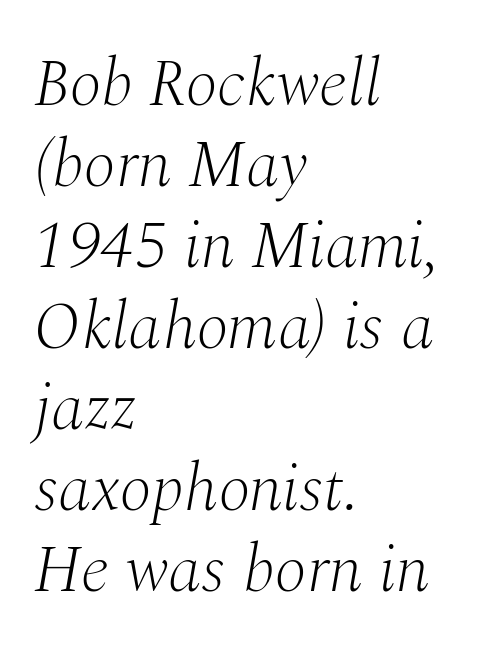
Q: Is the text bold? A: No.
Q: Is the text italic (slanted)? A: Yes, it leans right by about 10 degrees.
Q: Is the typeface a serif or a sans-serif typeface? A: Serif.
Q: Is the text underlined? A: No.
Q: How is the paragraph aligned? A: Left-aligned.
Q: Is the spacing between letters normal or unusually wide? A: Normal.
Q: Width (condensed, normal, or wide)? A: Normal.
Q: Stroke contrast? A: Medium.
Q: x-height? A: Medium.
Q: Monospaced? A: No.
